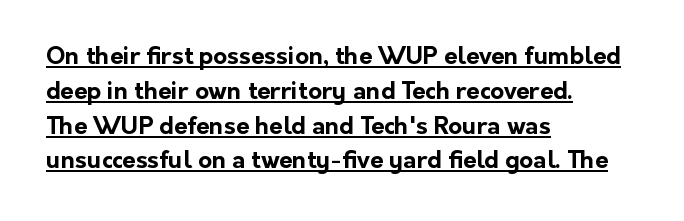
{"italic": "no", "bold": "yes", "underline": "yes", "align": "left", "line_spacing": "normal", "line_spacing_ratio": 1.45, "letter_spacing": "normal", "letter_spacing_em": 0.0, "glyph_px": 24}
